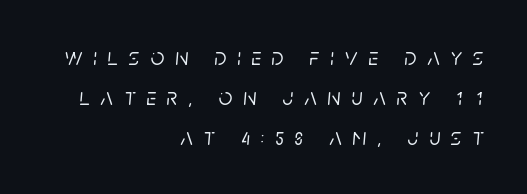
{"italic": "yes", "lean": "right", "slant_degrees": 5, "underline": "no", "align": "right", "line_spacing": "normal", "line_spacing_ratio": 1.67, "letter_spacing": "wide", "letter_spacing_em": 0.45, "glyph_px": 24}
